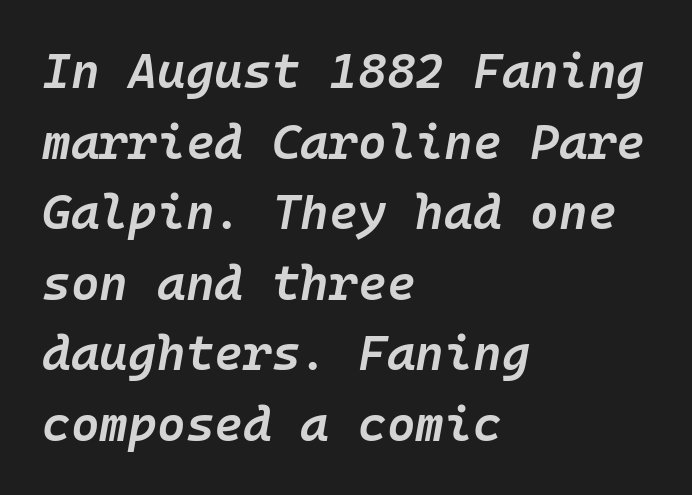
The line-height multiplier appears to be the usual default. The zone under the glyphs is completely vacant. Nothing unusual about the tracking: characters are spaced as the font intends. Each letter, wide or thin by design, is forced into the same width here. Typographic density is moderately raised because the face is semibold. The ragged edge is on the right, which tells us the setting is flush left.
